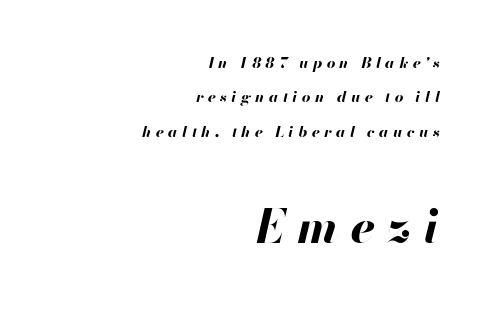
The image shows 46 px bold type, italic (leaning right); set right-aligned, loose line spacing (2.3x), unusually wide letter spacing (+0.28 em), not underlined; the second (bottom) block is 3.07x larger; high stroke contrast and a small x-height.
